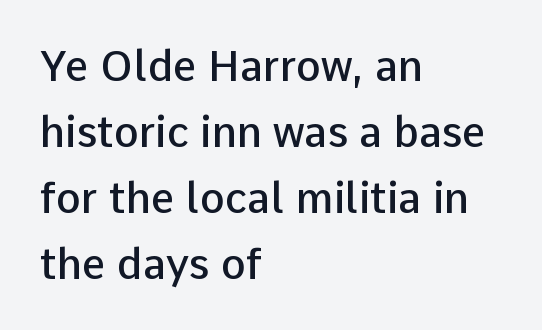
The image shows 42 px semibold sans-serif type, upright; set left-aligned, normal line spacing (1.57x), normal letter spacing, not underlined; low stroke contrast and a medium x-height.
